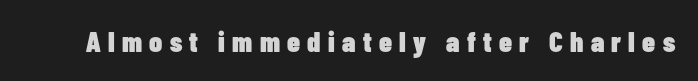
Q: Is the text bold? A: Yes.
Q: Is the text italic (slanted)? A: No, it is upright.
Q: Is the typeface a serif or a sans-serif typeface? A: Sans-serif.
Q: Is the text underlined? A: No.
Q: Is the spacing between letters normal or unusually wide? A: Unusually wide.
Q: Width (condensed, normal, or wide)? A: Condensed.
Q: Stroke contrast? A: Low.
Q: x-height? A: Medium.
Q: Monospaced? A: No.
